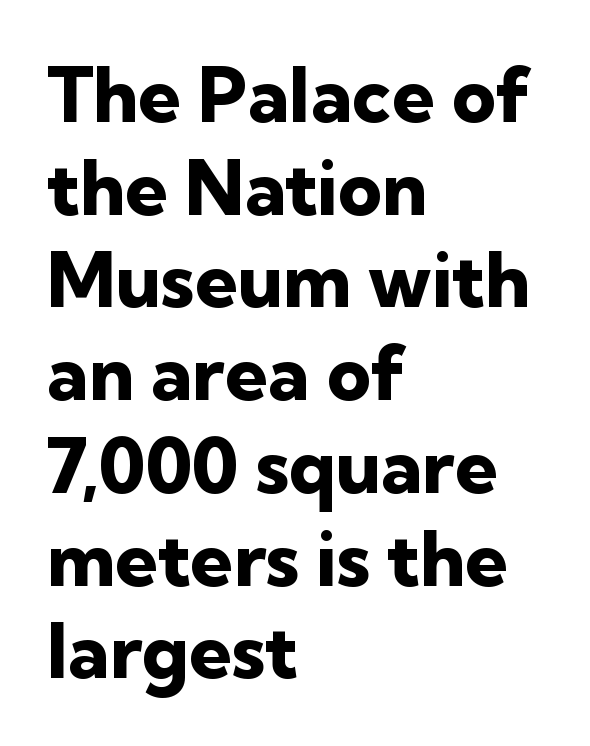
Q: Is the text bold? A: Yes.
Q: Is the text italic (slanted)? A: No, it is upright.
Q: Is the typeface a serif or a sans-serif typeface? A: Sans-serif.
Q: Is the text underlined? A: No.
Q: How is the paragraph aligned? A: Left-aligned.
Q: Is the spacing between letters normal or unusually wide? A: Normal.
Q: Width (condensed, normal, or wide)? A: Normal.
Q: Stroke contrast? A: Low.
Q: x-height? A: Medium.
Q: Monospaced? A: No.
